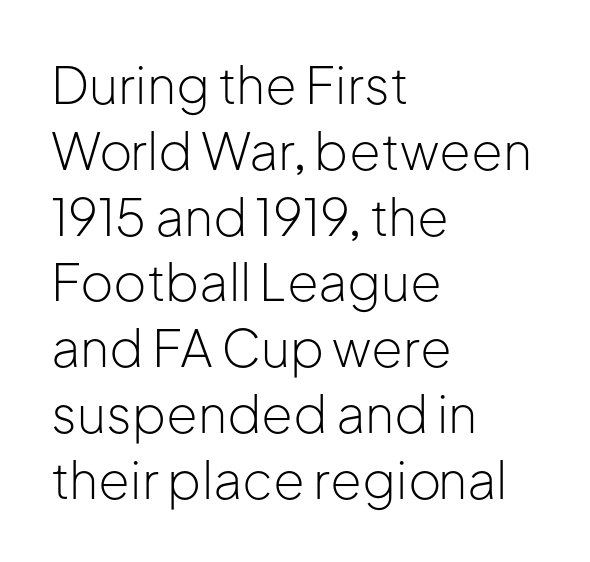
{"serif": "no", "italic": "no", "bold": "no", "weight": "light", "width": "normal", "stroke_contrast": "low", "x_height": "medium", "monospaced": "no", "underline": "no", "align": "left", "line_spacing": "normal", "line_spacing_ratio": 1.29, "letter_spacing": "normal", "letter_spacing_em": 0.0, "glyph_px": 51}
